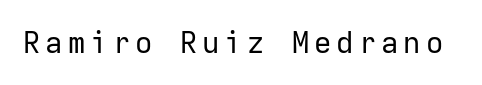
Looks like terminal output: every glyph gets an equal slot. Quick note: underline off. This is roman type, the default non-slanted kind. Nope, no serifs anywhere on these letters. The weight would be labelled regular, book, light, or lighter still.
